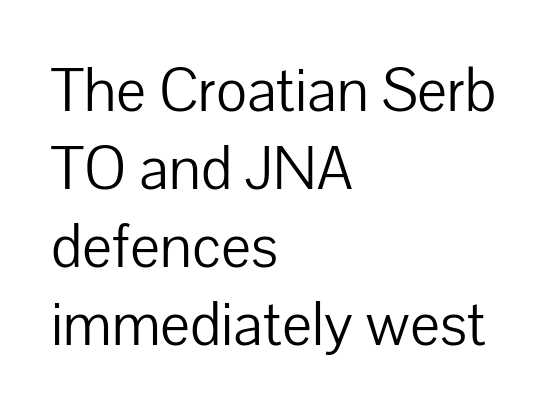
{"serif": "no", "italic": "no", "bold": "no", "weight": "light", "width": "normal", "stroke_contrast": "low", "x_height": "medium", "monospaced": "no", "underline": "no", "align": "left", "line_spacing_ratio": 1.24, "letter_spacing": "normal", "letter_spacing_em": 0.0, "glyph_px": 63}
